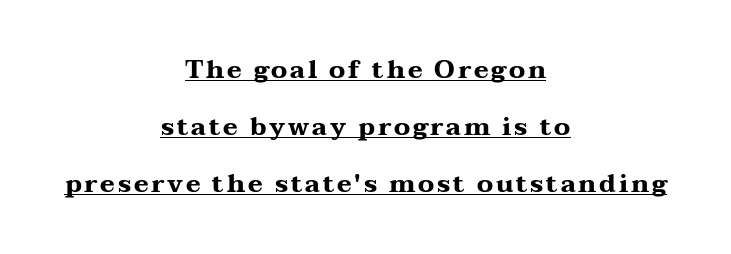
Q: Is the text bold? A: Yes.
Q: Is the text italic (slanted)? A: No, it is upright.
Q: Is the text underlined? A: Yes.
Q: How is the paragraph aligned? A: Centered.
Q: Is the spacing between lines tight, normal or loose? A: Loose.
